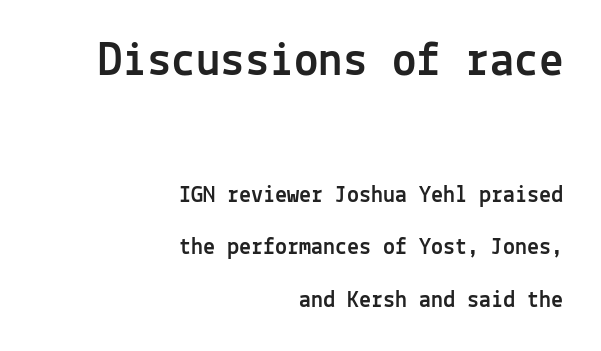
The designer went with a sans here, leaving each stem footless. Quick note: not italic, upright. The passage shown is typed in a monospace face where columns stay perfectly aligned. You could call the tracking neutral — neither tight nor loose. Rows of type keep a wide berth in the vertical direction.
